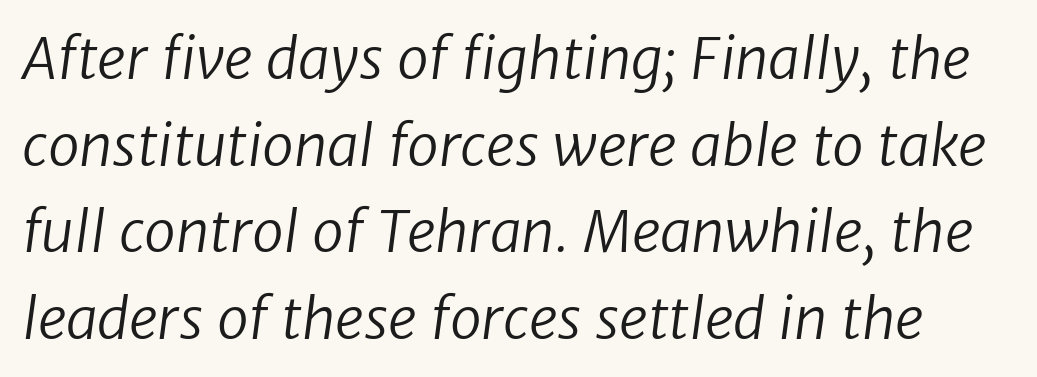
{"serif": "no", "bold": "no", "weight": "regular", "width": "normal", "stroke_contrast": "low", "x_height": "medium", "monospaced": "no", "underline": "no", "line_spacing": "normal", "line_spacing_ratio": 1.52, "letter_spacing": "normal", "letter_spacing_em": 0.0, "glyph_px": 57}
